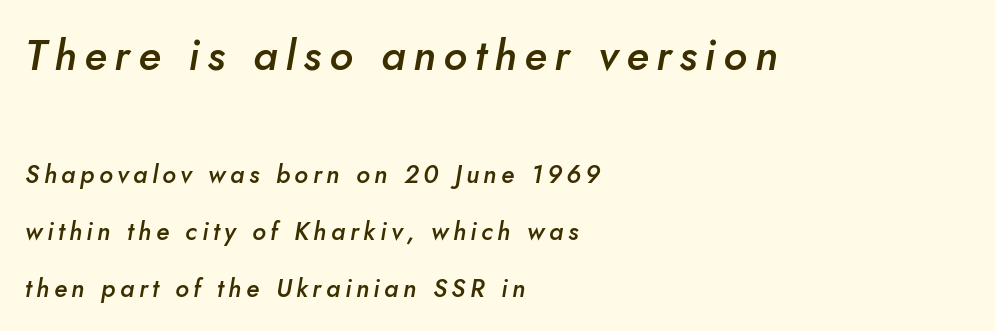
Italic? Definitely — the glyphs are oblique. You could not count columns in this text — the font is proportionally spaced. The glyphs have the mass of a demibold cut, below bold. Is the block centered? No — it sits flush against the left margin. Only glyphs here, with clear space below each row. Typesetter's note — upper block bumped up in size, lower block left smaller.
